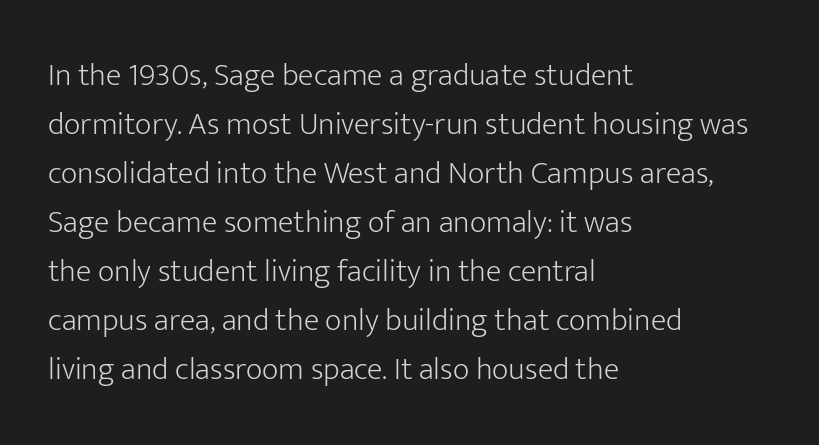
The typography opts for an upright posture over an oblique one. I'd call this a sans setting — the letters go barefoot. Caption: multi-line text, flush left, ragged right. Underlining? Definitely not there. The designer left line spacing at the default.
